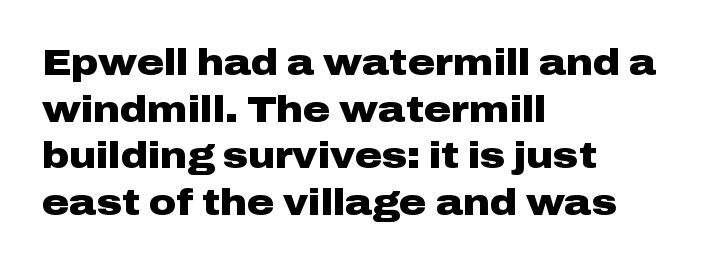
Q: Is the text bold? A: Yes.
Q: Is the text italic (slanted)? A: No, it is upright.
Q: Is the typeface a serif or a sans-serif typeface? A: Sans-serif.
Q: Is the text underlined? A: No.
Q: How is the paragraph aligned? A: Left-aligned.
Q: Is the spacing between letters normal or unusually wide? A: Normal.
Q: Is the spacing between lines tight, normal or loose? A: Normal.
Q: Width (condensed, normal, or wide)? A: Wide.
Q: Stroke contrast? A: Low.
Q: x-height? A: Medium.
Q: Monospaced? A: No.
